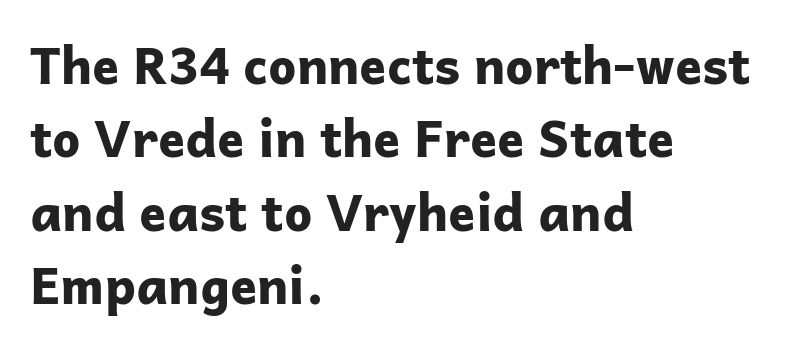
Q: Is the text bold? A: Yes.
Q: Is the text italic (slanted)? A: No, it is upright.
Q: Is the typeface a serif or a sans-serif typeface? A: Sans-serif.
Q: Is the text underlined? A: No.
Q: How is the paragraph aligned? A: Left-aligned.
Q: Is the spacing between letters normal or unusually wide? A: Normal.
Q: Is the spacing between lines tight, normal or loose? A: Normal.
Q: Width (condensed, normal, or wide)? A: Normal.
Q: Stroke contrast? A: Low.
Q: x-height? A: Medium.
Q: Monospaced? A: No.
